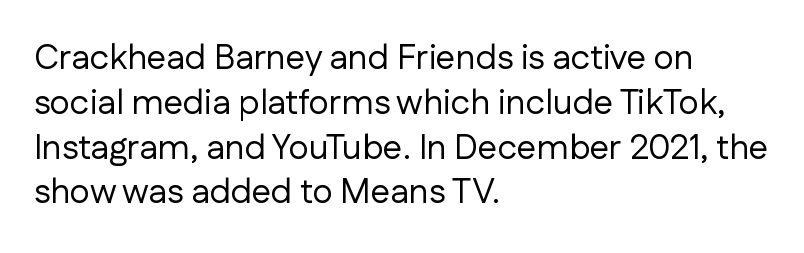
{"serif": "no", "italic": "no", "bold": "no", "weight": "regular", "width": "normal", "stroke_contrast": "low", "x_height": "medium", "monospaced": "no", "underline": "no", "align": "left", "line_spacing": "normal", "line_spacing_ratio": 1.28, "letter_spacing": "normal", "letter_spacing_em": 0.0, "glyph_px": 35}
